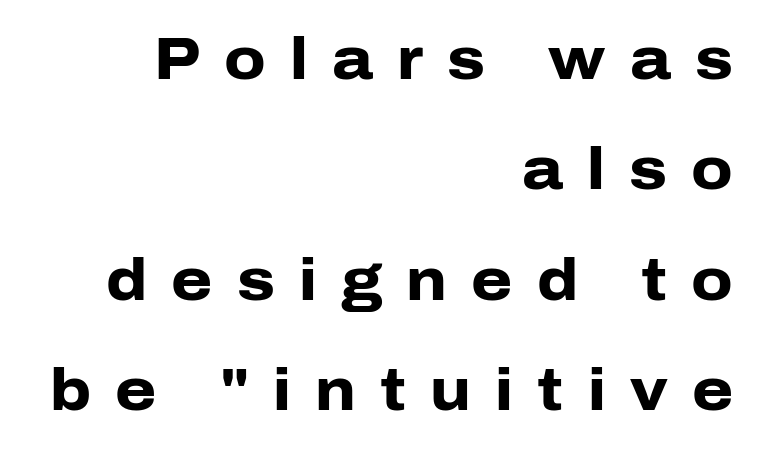
The image shows 59 px heavy sans-serif type, upright; set right-aligned, line spacing 1.87x, unusually wide letter spacing (+0.41 em), not underlined; low stroke contrast and a medium x-height.
